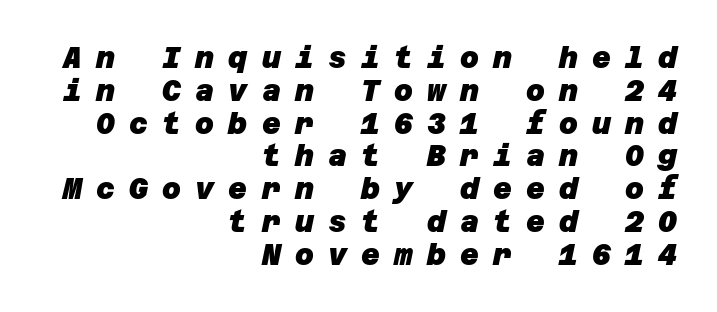
Q: Is the text bold? A: Yes.
Q: Is the typeface a serif or a sans-serif typeface? A: Sans-serif.
Q: Is the text underlined? A: No.
Q: How is the paragraph aligned? A: Right-aligned.
Q: Is the spacing between letters normal or unusually wide? A: Unusually wide.
Q: Is the spacing between lines tight, normal or loose? A: Tight.
Q: Width (condensed, normal, or wide)? A: Normal.
Q: Stroke contrast? A: Low.
Q: x-height? A: Large.
